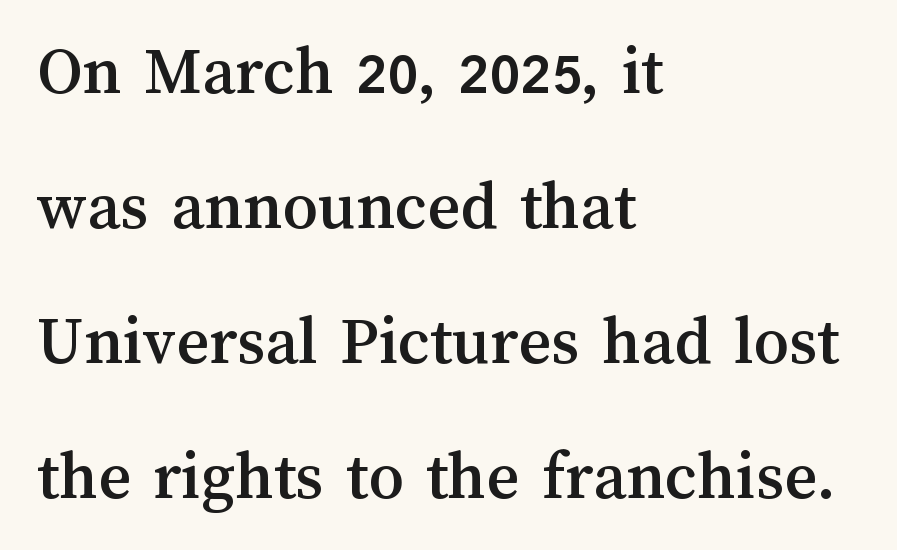
Reading down the block, your eye returns to a fixed left position each line. Unlike italic type, these characters show no tilt at all. There is no visible air inserted between adjacent glyphs. Each new line begins a long way beneath the previous one.
